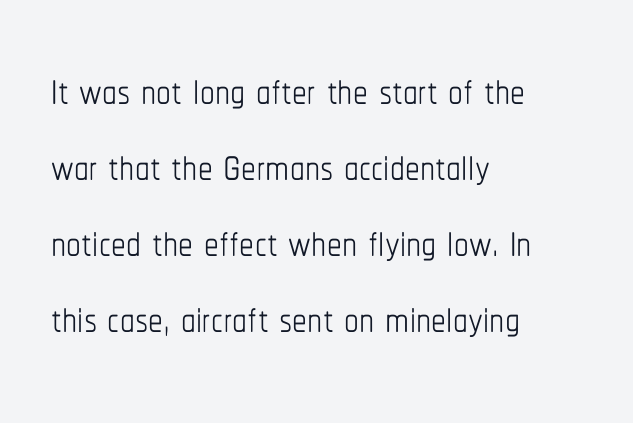
Q: Is the text bold? A: No.
Q: Is the text italic (slanted)? A: No, it is upright.
Q: Is the text underlined? A: No.
Q: How is the paragraph aligned? A: Left-aligned.
Q: Is the spacing between letters normal or unusually wide? A: Normal.
Q: Is the spacing between lines tight, normal or loose? A: Normal.
Q: Width (condensed, normal, or wide)? A: Condensed.
Q: Stroke contrast? A: Low.
Q: x-height? A: Medium.
Q: Monospaced? A: No.
